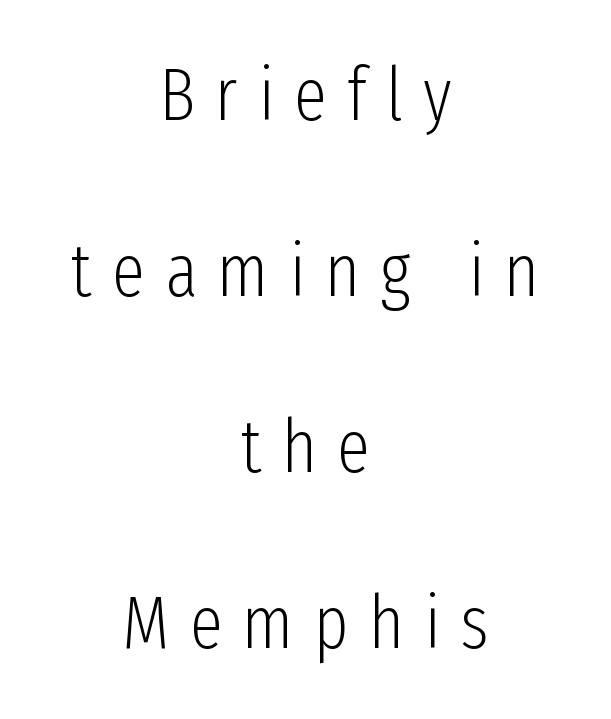
Someone cranked the tracking dial way up on this one. The letters stand upright; this is a roman face. Grotesque or geometric, the face here clearly has no serifs. The letters advance in unequal steps, a hallmark of proportional type. The rag falls on both sides of this text block equally.
